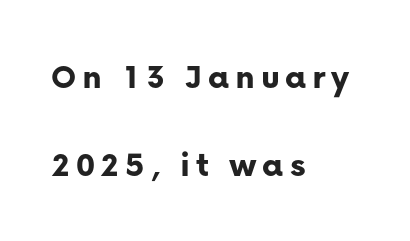
{"serif": "no", "italic": "no", "bold": "yes", "weight": "bold", "width": "normal", "stroke_contrast": "low", "x_height": "medium", "monospaced": "no", "underline": "no", "align": "left", "line_spacing": "loose", "line_spacing_ratio": 2.38, "glyph_px": 37}
